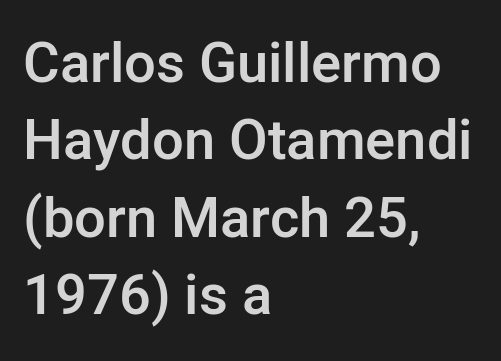
Q: Is the text bold? A: Semi-bold.
Q: Is the text italic (slanted)? A: No, it is upright.
Q: Is the typeface a serif or a sans-serif typeface? A: Sans-serif.
Q: Is the text underlined? A: No.
Q: How is the paragraph aligned? A: Left-aligned.
Q: Is the spacing between letters normal or unusually wide? A: Normal.
Q: Is the spacing between lines tight, normal or loose? A: Normal.
Q: Width (condensed, normal, or wide)? A: Normal.
Q: Stroke contrast? A: Low.
Q: x-height? A: Medium.
Q: Monospaced? A: No.
